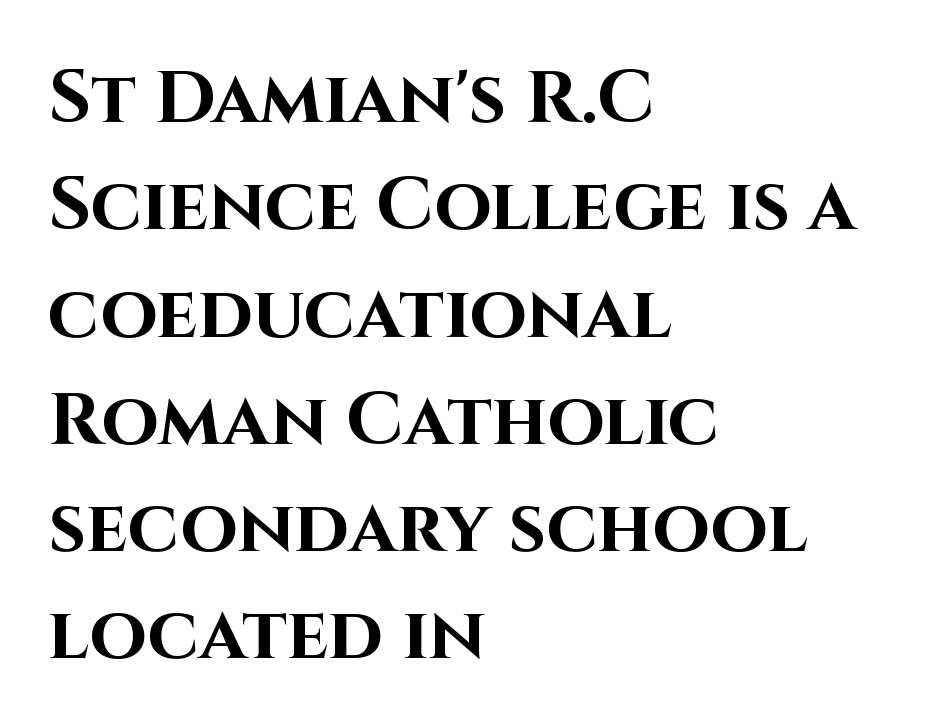
Q: Is the text bold? A: Yes.
Q: Is the text italic (slanted)? A: No, it is upright.
Q: Is the typeface a serif or a sans-serif typeface? A: Sans-serif.
Q: Is the text underlined? A: No.
Q: How is the paragraph aligned? A: Left-aligned.
Q: Is the spacing between letters normal or unusually wide? A: Normal.
Q: Is the spacing between lines tight, normal or loose? A: Normal.
Q: Width (condensed, normal, or wide)? A: Normal.
Q: Stroke contrast? A: High.
Q: x-height? A: Large.
Q: Monospaced? A: No.
